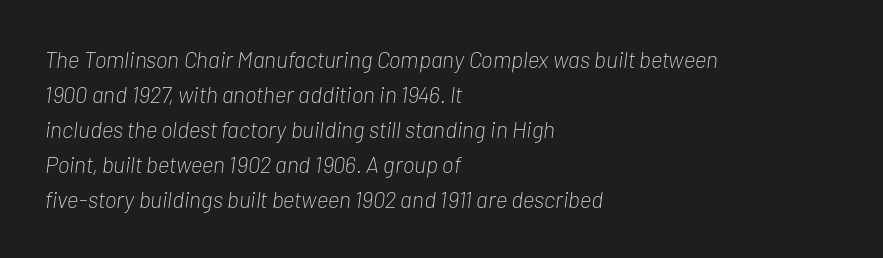
{"italic": "yes", "lean": "right", "slant_degrees": 7, "bold": "no", "underline": "no", "align": "left", "line_spacing": "normal", "line_spacing_ratio": 1.52, "letter_spacing": "normal", "letter_spacing_em": 0.0, "glyph_px": 23}
